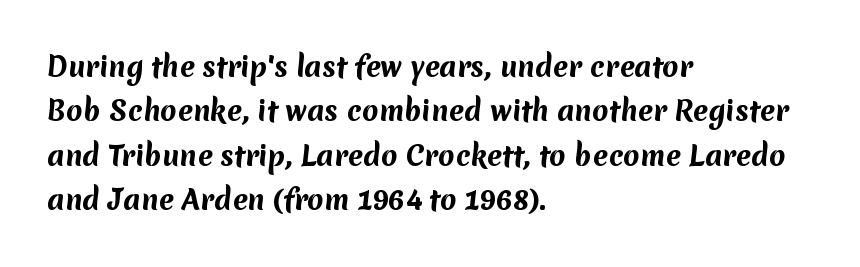
{"bold": "yes", "underline": "no", "align": "left", "line_spacing": "normal", "line_spacing_ratio": 1.64, "letter_spacing": "normal", "letter_spacing_em": 0.0, "glyph_px": 27}
